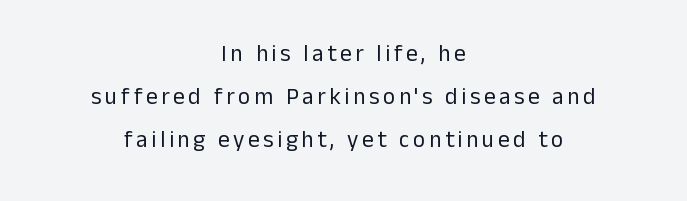
The image shows 23 px text type, upright; set centered, line spacing 1.88x, not underlined.
